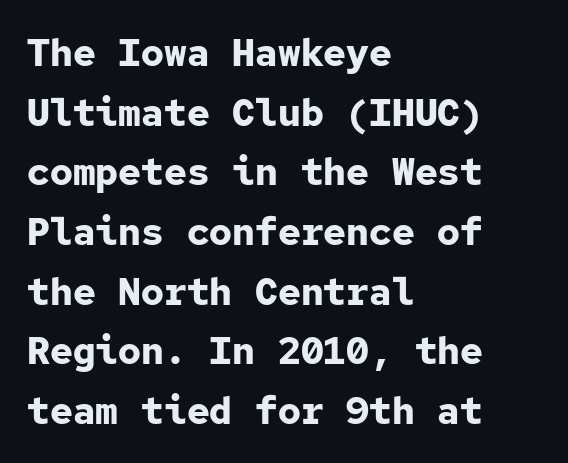
{"serif": "no", "italic": "no", "bold": "yes", "weight": "bold", "width": "normal", "stroke_contrast": "low", "x_height": "medium", "monospaced": "yes", "underline": "no", "align": "left", "line_spacing": "normal", "line_spacing_ratio": 1.57, "letter_spacing": "normal", "letter_spacing_em": 0.0, "glyph_px": 38}
